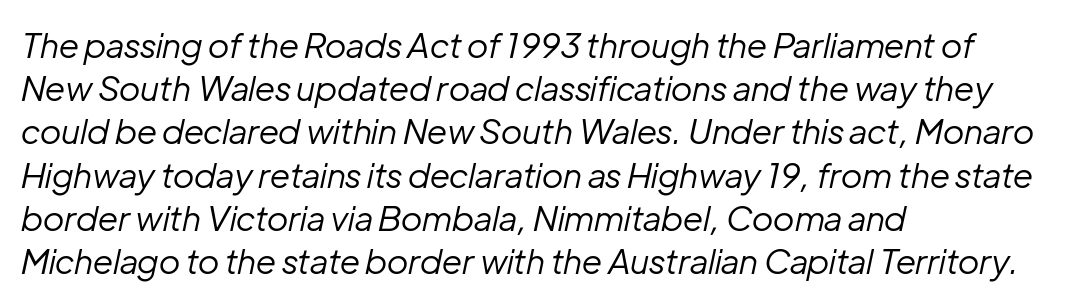
Q: Is the text bold? A: No.
Q: Is the text italic (slanted)? A: Yes, it leans right by about 12 degrees.
Q: Is the text underlined? A: No.
Q: How is the paragraph aligned? A: Left-aligned.
Q: Is the spacing between letters normal or unusually wide? A: Normal.
Q: Is the spacing between lines tight, normal or loose? A: Normal.
Q: Width (condensed, normal, or wide)? A: Normal.
Q: Stroke contrast? A: Low.
Q: x-height? A: Medium.
Q: Monospaced? A: No.
